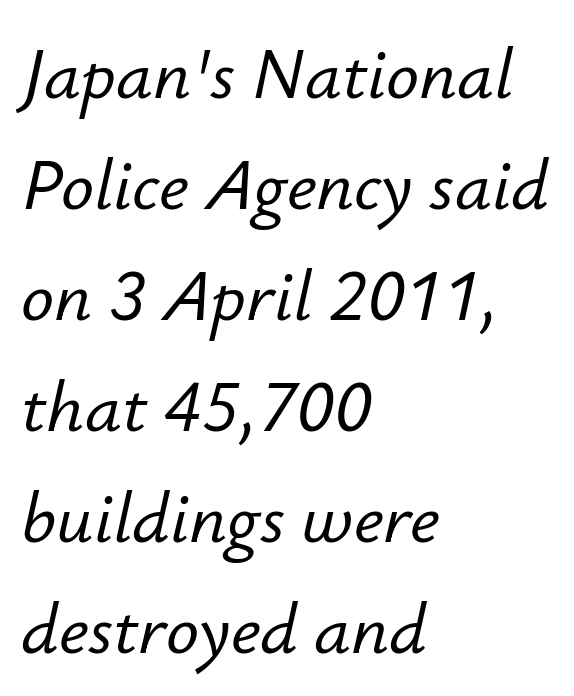
The image shows 73 px text type, italic (leaning right); set left-aligned, normal line spacing (1.52x), normal letter spacing, not underlined; low stroke contrast and a small x-height.
